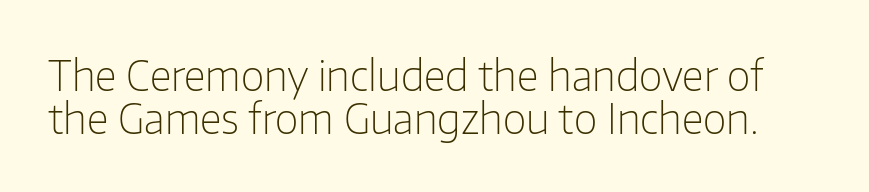
Proportional: the letters do not fall into vertical columns. The block of text is dense from top to bottom, with scant space between rows. Unlike italic type, these characters show no tilt at all. This rendering leaves character spacing at its baseline value. Each stroke keeps to a modest, everyday thickness or less. Nothing sits at the stroke ends, so this counts as sans-serif.
